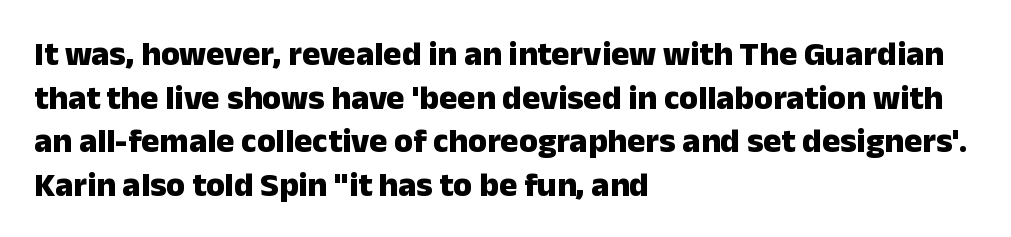
Unlike a traditional serif, this face leaves its strokes unadorned. Visually the block forms a straight wall on the left and a jagged coastline on the right. Caption: standard tracking, unaltered. Successive baselines arrive at the customary interval. Its strokes are broad and dark, the hallmark of bold type.
